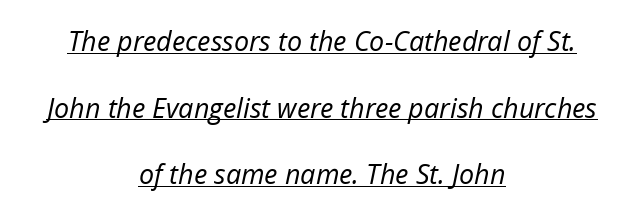
Q: Is the text bold? A: No.
Q: Is the text italic (slanted)? A: Yes, it leans right by about 12 degrees.
Q: Is the text underlined? A: Yes.
Q: How is the paragraph aligned? A: Centered.
Q: Is the spacing between letters normal or unusually wide? A: Normal.
Q: Is the spacing between lines tight, normal or loose? A: Loose.
